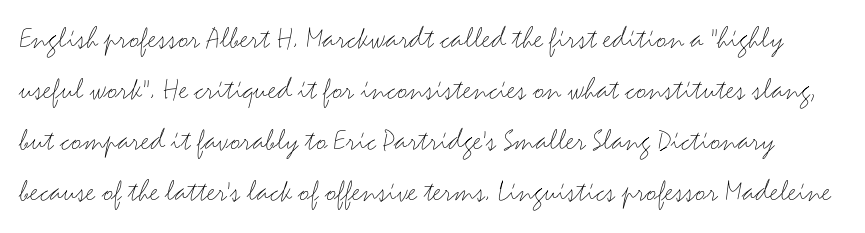
The image shows 32 px light, wide sans-serif type; set normal line spacing (1.59x), normal letter spacing, not underlined; medium stroke contrast and a small x-height.
